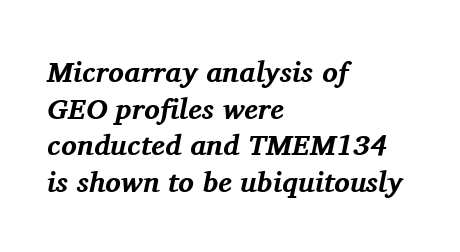
{"serif": "yes", "italic": "yes", "lean": "right", "slant_degrees": 11, "bold": "yes", "weight": "bold", "width": "normal", "stroke_contrast": "medium", "x_height": "medium", "monospaced": "no", "underline": "no", "align": "left", "line_spacing": "normal", "line_spacing_ratio": 1.26, "letter_spacing": "normal", "letter_spacing_em": 0.0, "glyph_px": 29}
